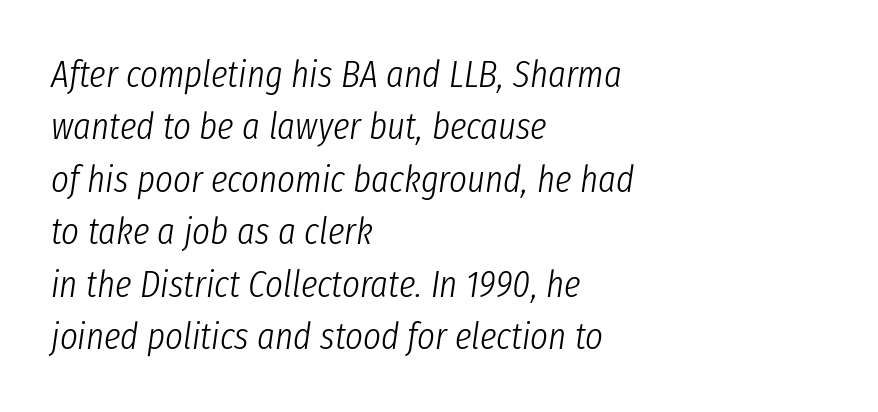
{"italic": "yes", "lean": "right", "slant_degrees": 8, "bold": "no", "weight": "light", "width": "condensed", "stroke_contrast": "low", "x_height": "medium", "monospaced": "no", "underline": "no", "align": "left", "line_spacing": "normal", "line_spacing_ratio": 1.38, "letter_spacing": "normal", "letter_spacing_em": 0.0, "glyph_px": 38}
